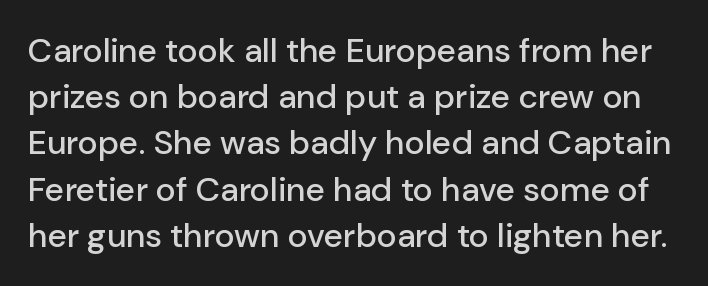
Q: Is the text italic (slanted)? A: No, it is upright.
Q: Is the typeface a serif or a sans-serif typeface? A: Sans-serif.
Q: Is the text underlined? A: No.
Q: Is the spacing between letters normal or unusually wide? A: Normal.
Q: Is the spacing between lines tight, normal or loose? A: Normal.
Q: Width (condensed, normal, or wide)? A: Normal.
Q: Stroke contrast? A: Low.
Q: x-height? A: Medium.
Q: Monospaced? A: No.
